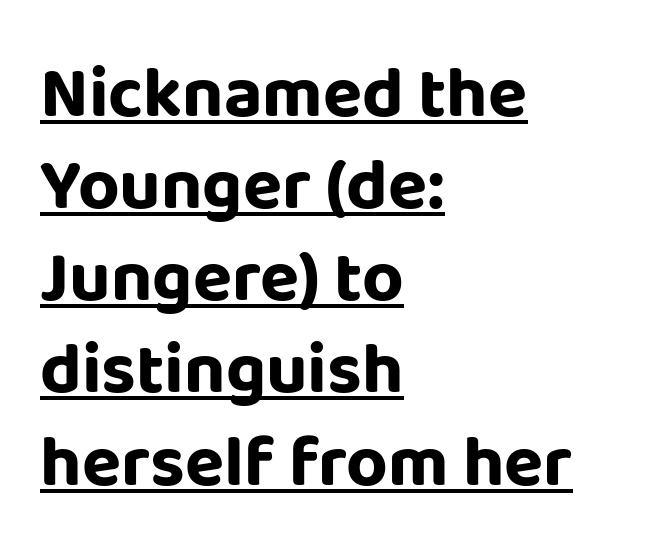
The image shows 72 px bold sans-serif type, upright; set left-aligned, normal line spacing (1.28x), normal letter spacing, underlined; low stroke contrast and a large x-height.
